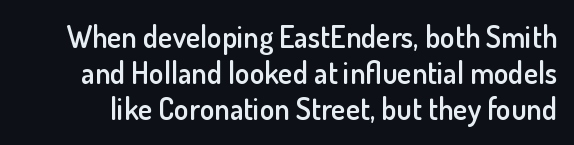
Q: Is the text bold? A: Semi-bold.
Q: Is the text italic (slanted)? A: No, it is upright.
Q: Is the typeface a serif or a sans-serif typeface? A: Sans-serif.
Q: Is the text underlined? A: No.
Q: Is the spacing between letters normal or unusually wide? A: Normal.
Q: Width (condensed, normal, or wide)? A: Normal.
Q: Stroke contrast? A: Low.
Q: x-height? A: Small.
Q: Monospaced? A: No.
